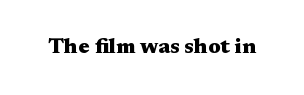
The image shows 22 px bold type, upright; set normal letter spacing, not underlined.
